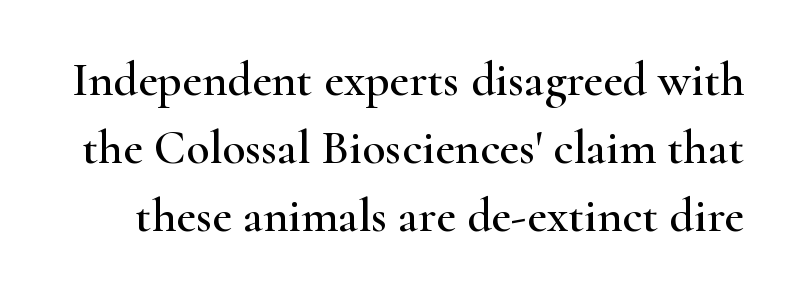
{"serif": "yes", "italic": "no", "width": "wide", "stroke_contrast": "high", "x_height": "small", "monospaced": "no", "underline": "no", "line_spacing": "normal", "line_spacing_ratio": 1.42, "letter_spacing": "normal", "letter_spacing_em": 0.0, "glyph_px": 48}
